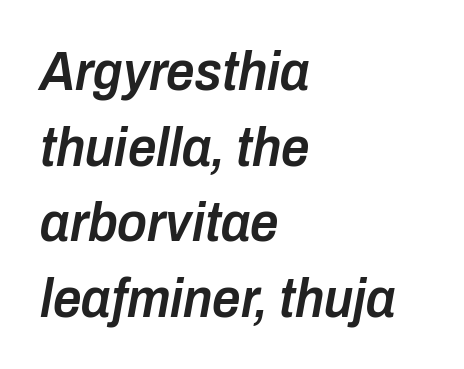
{"italic": "yes", "lean": "right", "slant_degrees": 10, "bold": "semi", "weight": "semibold", "width": "condensed", "stroke_contrast": "low", "x_height": "medium", "monospaced": "no", "underline": "no", "align": "left", "line_spacing": "normal", "line_spacing_ratio": 1.35, "letter_spacing": "normal", "letter_spacing_em": 0.0, "glyph_px": 56}
